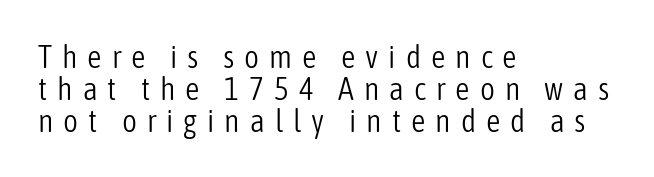
Lines of text with bare space underneath. How would I describe the line gaps? Narrow and economical. The letters are spread apart with noticeably loose tracking. A typesetter would mark this as roman, not italic. Looks like regular typesetting: each glyph gets only the width it needs. Each stroke keeps to a modest, everyday thickness or less.
